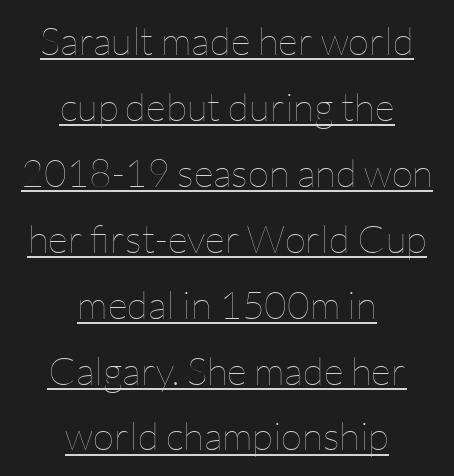
The lettering holds an erect, upright posture throughout. Underlined type. Letters have the restrained weight of plain body copy at most. Both edges are ragged and mirror each other, which tells us the setting is centered.
